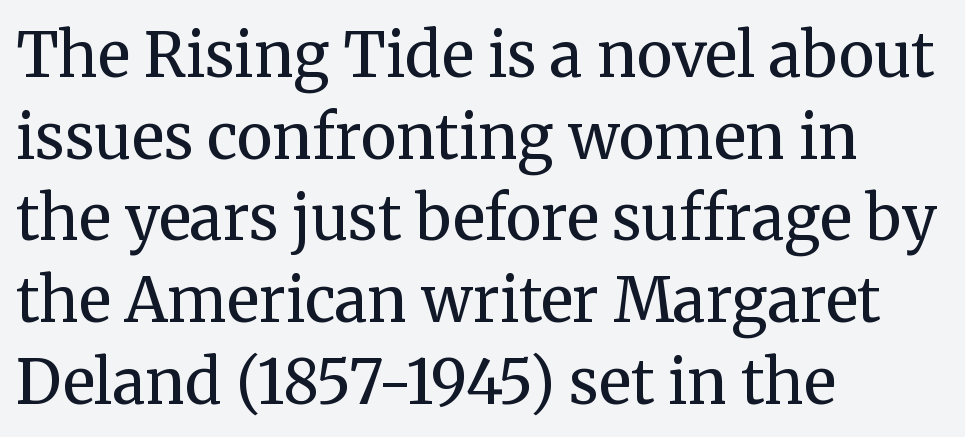
{"serif": "yes", "italic": "no", "bold": "no", "weight": "regular", "width": "normal", "stroke_contrast": "medium", "x_height": "medium", "monospaced": "no", "underline": "no", "align": "left", "line_spacing": "normal", "line_spacing_ratio": 1.34, "letter_spacing": "normal", "letter_spacing_em": 0.0, "glyph_px": 61}
